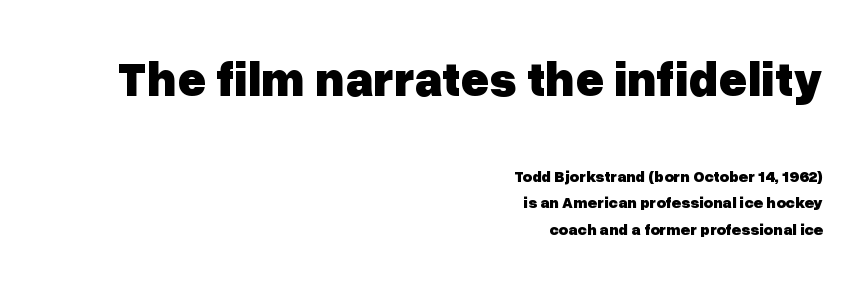
{"serif": "no", "italic": "no", "bold": "yes", "weight": "heavy", "width": "normal", "stroke_contrast": "low", "x_height": "medium", "monospaced": "no", "underline": "no", "align": "right", "line_spacing": "normal", "line_spacing_ratio": 1.66, "letter_spacing": "normal", "letter_spacing_em": 0.0, "larger_block": "first", "size_ratio": 3.06, "glyph_px": 49}
